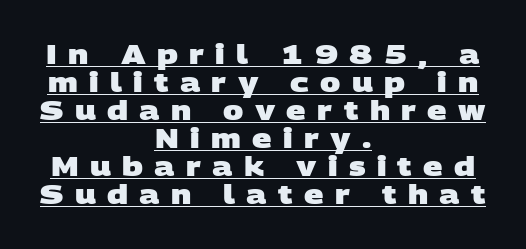
The image shows 27 px bold type; set centered, tight line spacing (1.04x), unusually wide letter spacing (+0.42 em), underlined.
